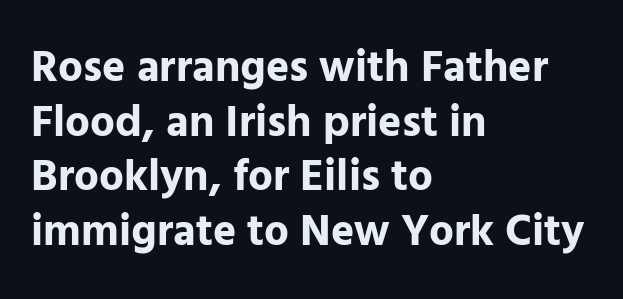
{"serif": "no", "italic": "no", "bold": "yes", "weight": "bold", "width": "normal", "stroke_contrast": "low", "x_height": "medium", "monospaced": "no", "underline": "no", "align": "left", "line_spacing_ratio": 1.24, "letter_spacing": "normal", "letter_spacing_em": 0.0, "glyph_px": 44}
